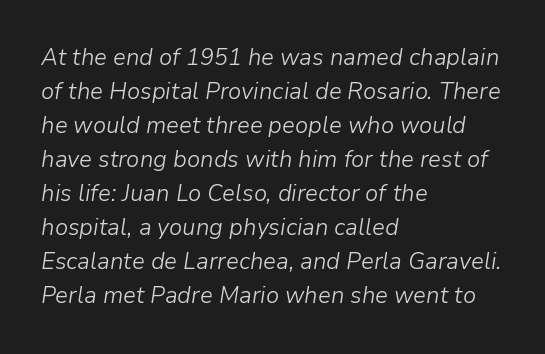
Q: Is the text bold? A: No.
Q: Is the text italic (slanted)? A: Yes, it leans right by about 9 degrees.
Q: Is the text underlined? A: No.
Q: How is the paragraph aligned? A: Left-aligned.
Q: Is the spacing between letters normal or unusually wide? A: Normal.
Q: Is the spacing between lines tight, normal or loose? A: Normal.
